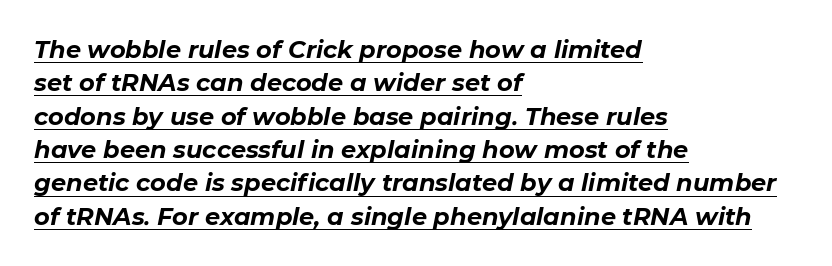
Q: Is the text bold? A: Yes.
Q: Is the text italic (slanted)? A: Yes, it leans right by about 11 degrees.
Q: Is the text underlined? A: Yes.
Q: How is the paragraph aligned? A: Left-aligned.
Q: Is the spacing between letters normal or unusually wide? A: Normal.
Q: Is the spacing between lines tight, normal or loose? A: Normal.
